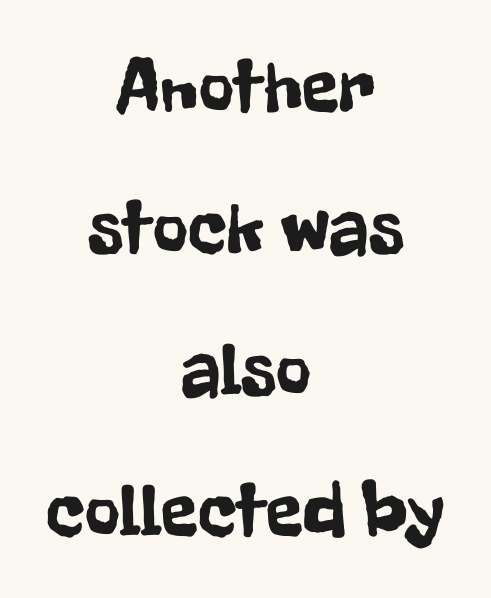
Q: Is the text italic (slanted)? A: No, it is upright.
Q: Is the typeface a serif or a sans-serif typeface? A: Sans-serif.
Q: Is the text underlined? A: No.
Q: How is the paragraph aligned? A: Centered.
Q: Is the spacing between letters normal or unusually wide? A: Normal.
Q: Width (condensed, normal, or wide)? A: Condensed.
Q: Stroke contrast? A: Low.
Q: x-height? A: Medium.
Q: Monospaced? A: No.
